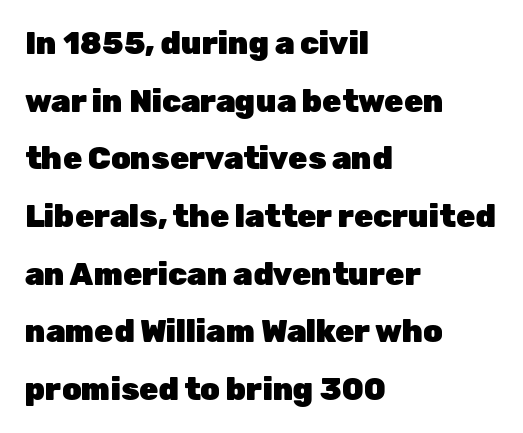
{"serif": "no", "italic": "no", "bold": "yes", "weight": "heavy", "width": "normal", "stroke_contrast": "low", "x_height": "medium", "monospaced": "no", "underline": "no", "align": "left", "line_spacing_ratio": 1.86, "letter_spacing": "normal", "letter_spacing_em": 0.0, "glyph_px": 31}
